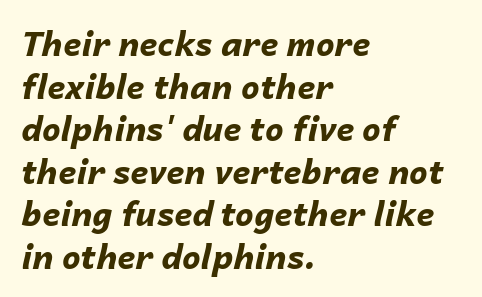
Teacher's note: observe the even left margin — that is flush-left alignment. The space between consecutive lines is moderate. Stroke thickness is high; the sample reads as a true bold. Is the letter spacing exaggerated? No — it looks like the ordinary default. Posture: slanted.
